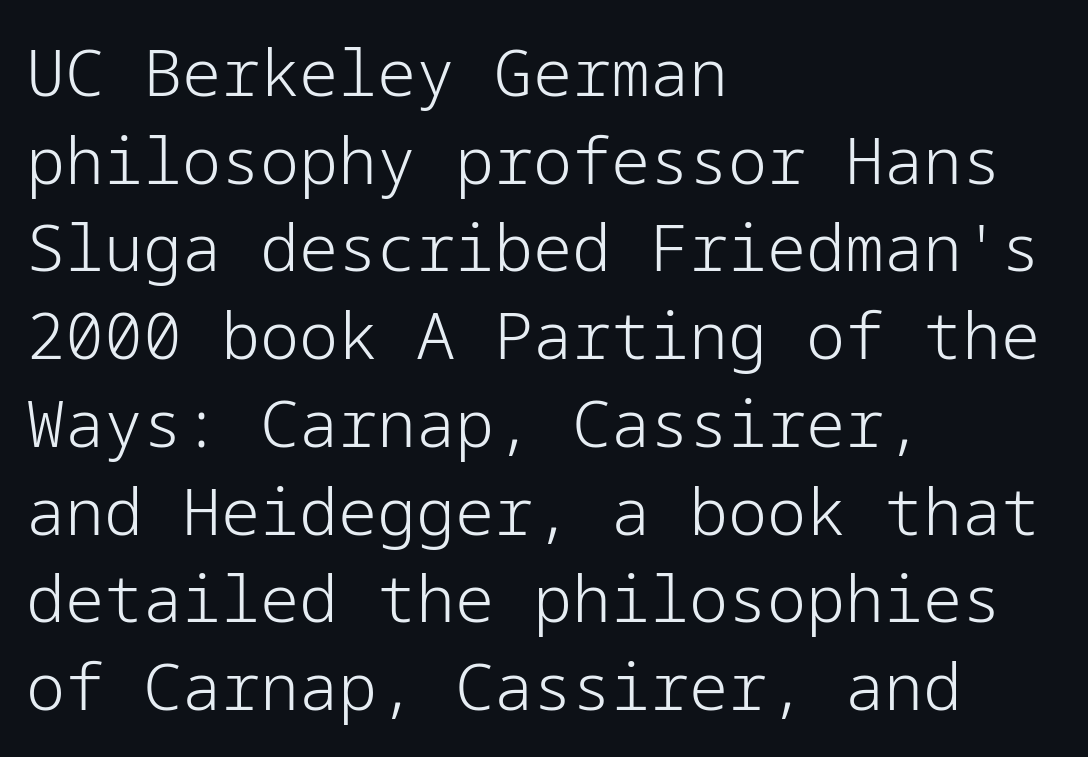
{"serif": "no", "italic": "no", "bold": "no", "weight": "light", "width": "normal", "stroke_contrast": "low", "x_height": "medium", "underline": "no", "align": "left", "line_spacing": "normal", "line_spacing_ratio": 1.35, "letter_spacing": "normal", "letter_spacing_em": 0.0, "glyph_px": 65}
